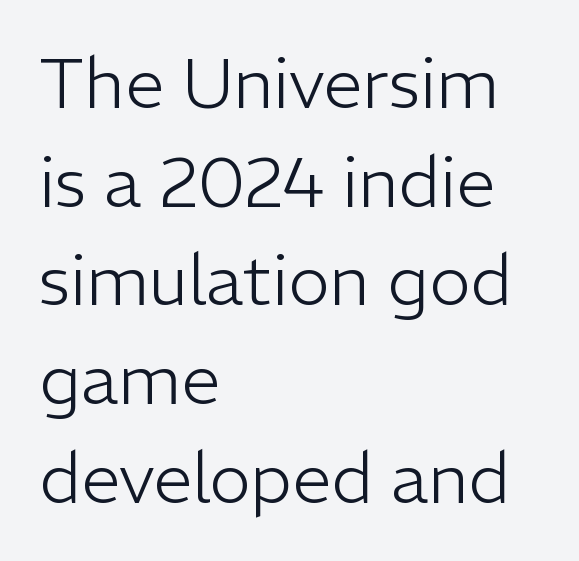
Q: Is the text bold? A: No.
Q: Is the text italic (slanted)? A: No, it is upright.
Q: Is the typeface a serif or a sans-serif typeface? A: Sans-serif.
Q: Is the text underlined? A: No.
Q: How is the paragraph aligned? A: Left-aligned.
Q: Is the spacing between letters normal or unusually wide? A: Normal.
Q: Is the spacing between lines tight, normal or loose? A: Normal.
Q: Width (condensed, normal, or wide)? A: Normal.
Q: Stroke contrast? A: Low.
Q: x-height? A: Medium.
Q: Monospaced? A: No.
